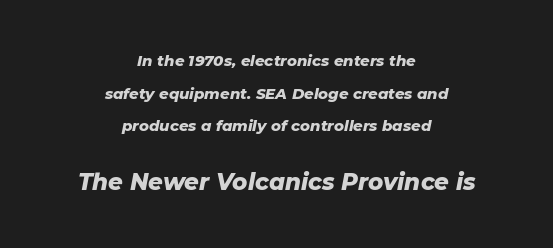
Which margin do the lines hug? Neither — every line sits in the middle. Heft: maximum for text — a bold. An italicized treatment has been applied to the whole sample. Typesetter's note — lower block bumped up in size, upper block left smaller. The gap between lines stays unmarked. A great deal of white space separates one row of letters from the next.
